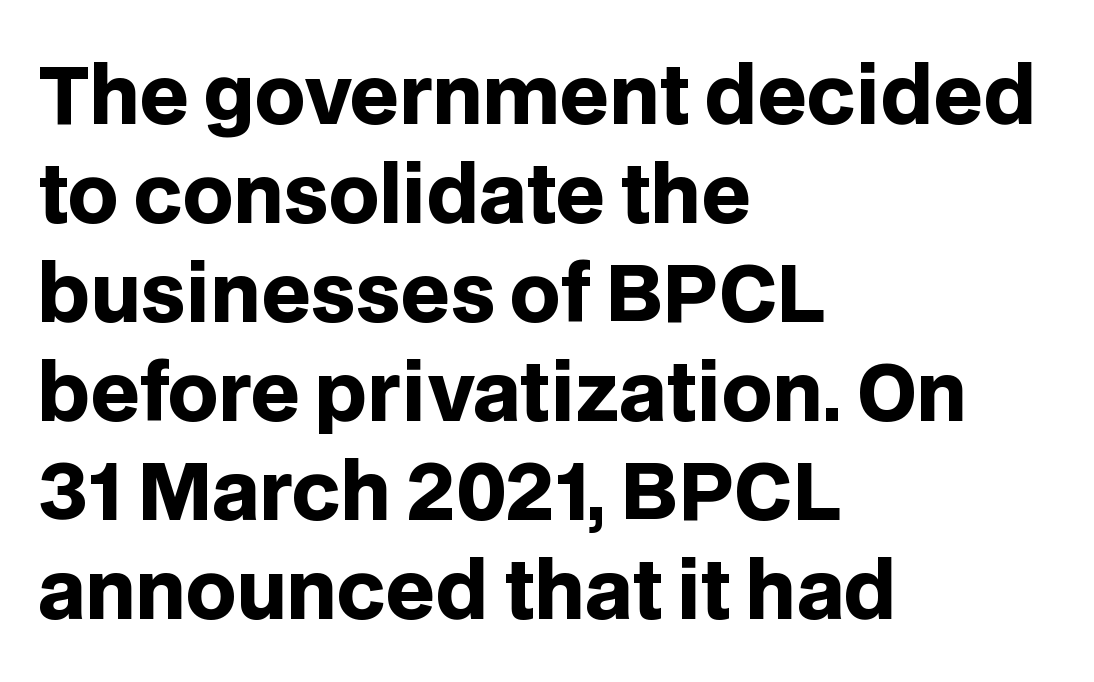
The rendering uses natural spacing where letterforms have individual widths. Check under the words: just untouched page. The letters stand upright; this is a roman face. Heavy, bold letterforms. In CSS terms this would be text-align: left. Note: no serifs on the glyphs.
